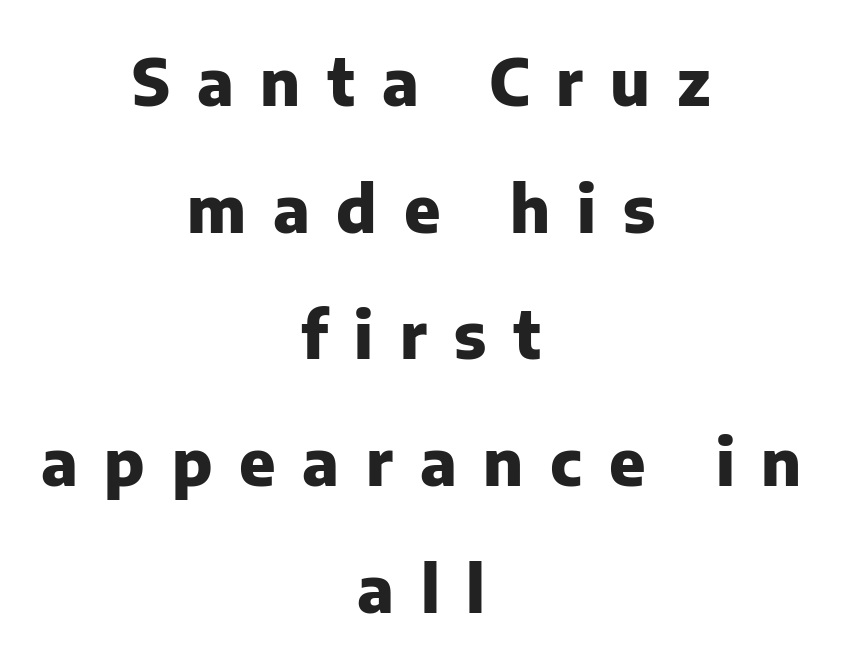
{"serif": "no", "italic": "no", "bold": "yes", "weight": "heavy", "width": "normal", "stroke_contrast": "low", "x_height": "medium", "monospaced": "no", "underline": "no", "align": "center", "line_spacing": "loose", "line_spacing_ratio": 1.98, "letter_spacing": "wide", "letter_spacing_em": 0.42, "glyph_px": 64}
